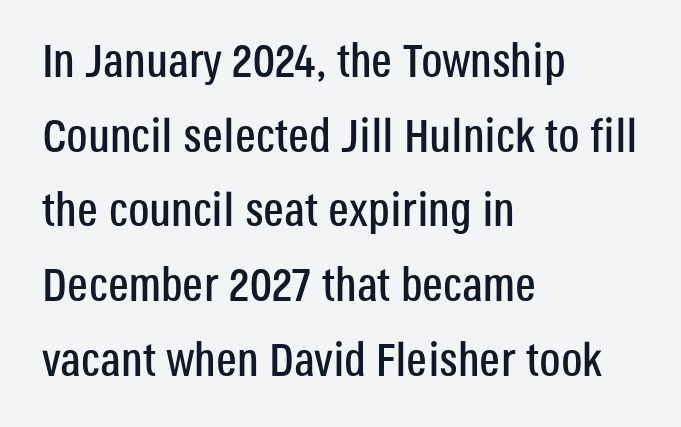
{"serif": "no", "italic": "no", "width": "condensed", "stroke_contrast": "low", "x_height": "large", "monospaced": "no", "underline": "no", "align": "left", "line_spacing": "normal", "line_spacing_ratio": 1.59, "letter_spacing": "normal", "letter_spacing_em": 0.0, "glyph_px": 47}
